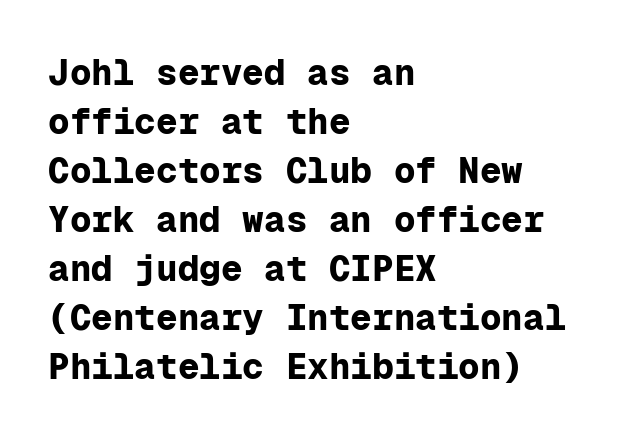
The image shows 36 px bold sans-serif type, upright, monospaced; set left-aligned, normal line spacing (1.36x), normal letter spacing, not underlined; low stroke contrast and a medium x-height.
